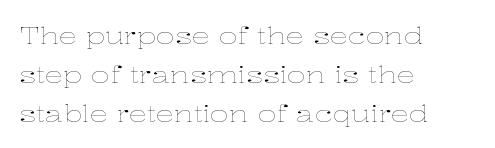
The string is rendered with underlining switched off. Heft: none added — not bold. Here the glyphs are tracked normally, forming tight word shapes. How would I describe the line gaps? Plain and ordinary. A student would call this left alignment; a typographer would say flush left, rag right.
